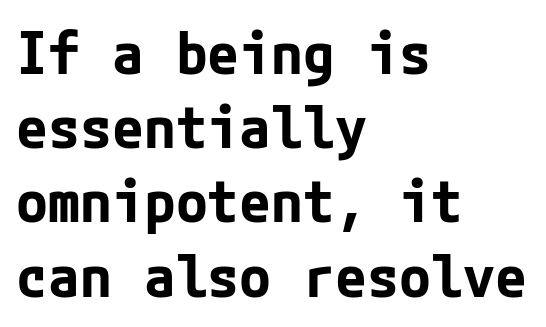
{"serif": "no", "italic": "no", "bold": "yes", "weight": "bold", "width": "normal", "stroke_contrast": "low", "x_height": "medium", "underline": "no", "align": "left", "line_spacing": "normal", "line_spacing_ratio": 1.28, "letter_spacing": "normal", "letter_spacing_em": 0.0, "glyph_px": 58}
